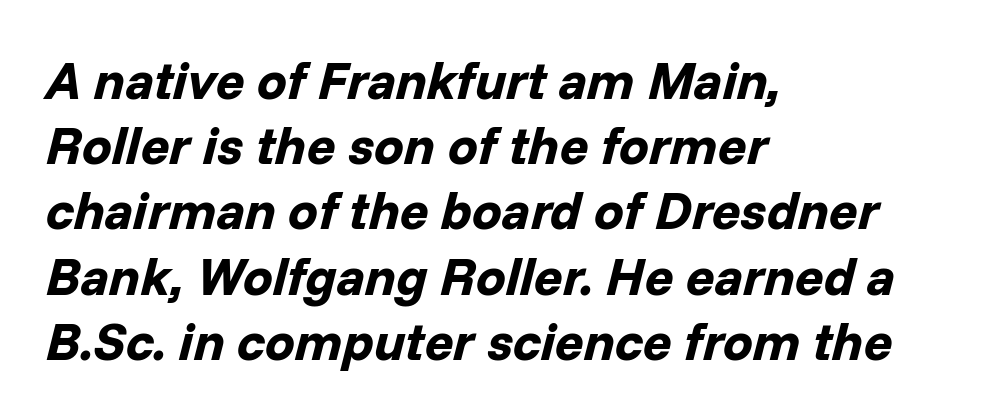
The image shows 53 px bold type, italic (leaning right); set left-aligned, line spacing 1.23x, normal letter spacing, not underlined; low stroke contrast and a medium x-height.
